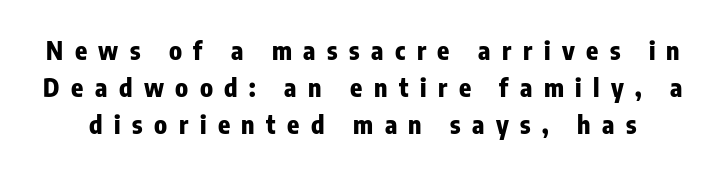
The image shows 25 px bold type, upright; set normal line spacing (1.49x), unusually wide letter spacing (+0.46 em), not underlined.
